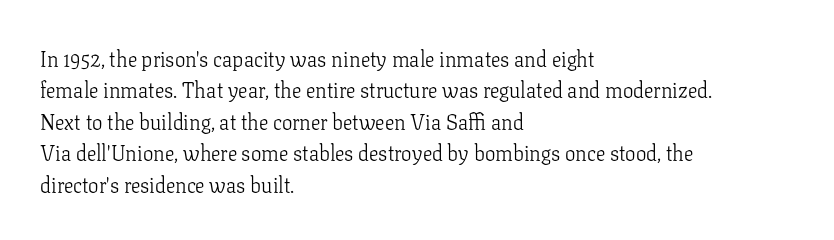
{"italic": "no", "bold": "no", "underline": "no", "align": "left", "line_spacing": "normal", "line_spacing_ratio": 1.5, "letter_spacing": "normal", "letter_spacing_em": 0.0, "glyph_px": 21}
